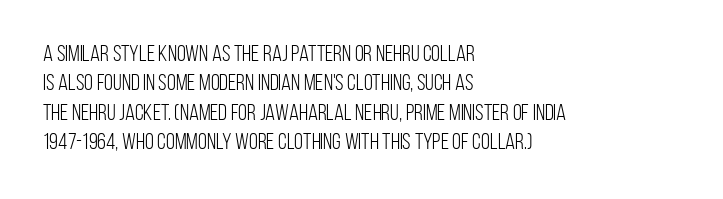
It's the straight-up-and-down kind of type. The face used here is rendered with its standard letterfit. The setting favours the left margin, as ordinary paragraphs usually do. This is not heavy type; no bold has been used. Interline gaps are of average width in this sample.
